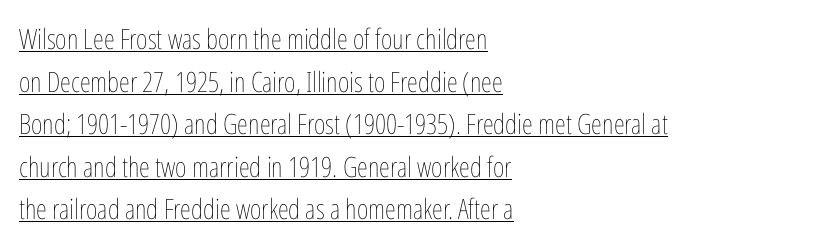
Does a line run under the words? Yes, clearly. Characters remain perfectly vertical along every line. Compared with typical body copy, the letter spacing here is the same. Horizontally, the lines are justified to the leading edge only. Varying glyph widths throughout — classic text-font behaviour. Summary of vertical rhythm: regular, with standard interline spacing.
